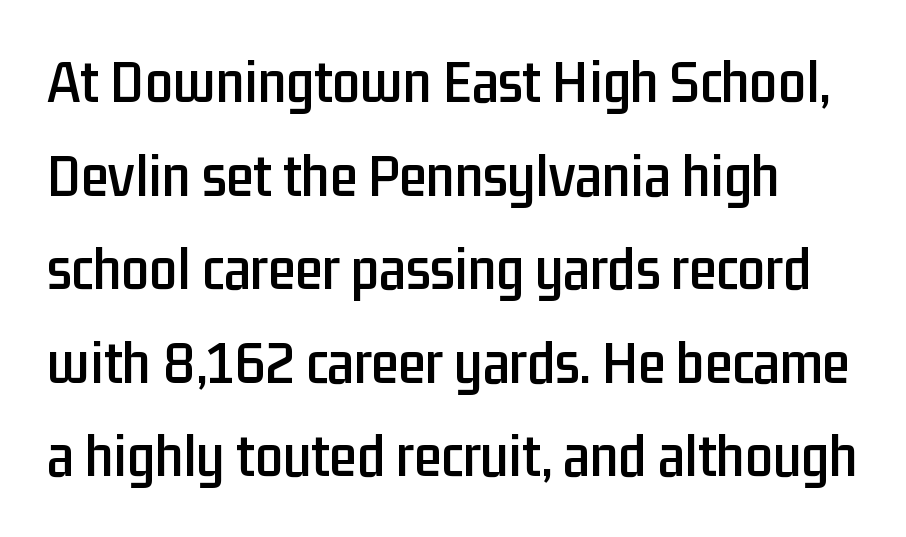
Q: Is the text italic (slanted)? A: No, it is upright.
Q: Is the typeface a serif or a sans-serif typeface? A: Sans-serif.
Q: Is the text underlined? A: No.
Q: Is the spacing between letters normal or unusually wide? A: Normal.
Q: Is the spacing between lines tight, normal or loose? A: Normal.
Q: Width (condensed, normal, or wide)? A: Condensed.
Q: Stroke contrast? A: Low.
Q: x-height? A: Medium.
Q: Monospaced? A: No.
